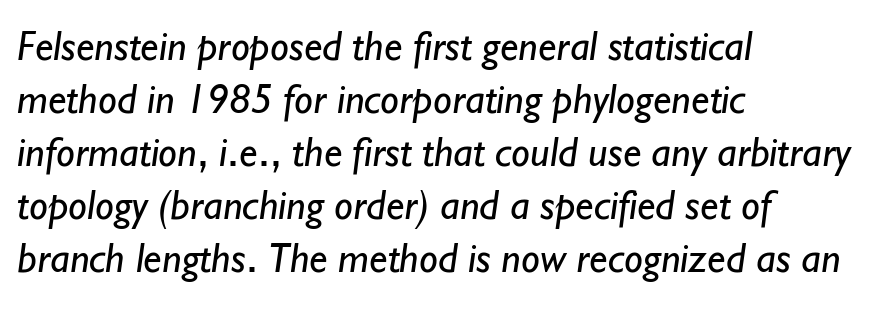
{"serif": "no", "bold": "no", "weight": "regular", "width": "normal", "stroke_contrast": "low", "x_height": "small", "monospaced": "no", "underline": "no", "align": "left", "line_spacing": "normal", "line_spacing_ratio": 1.26, "letter_spacing": "normal", "letter_spacing_em": 0.0, "glyph_px": 42}
